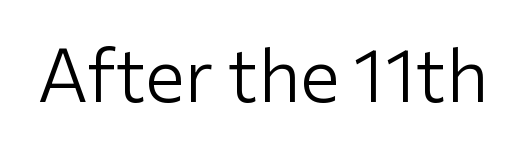
{"serif": "no", "italic": "no", "bold": "no", "weight": "light", "width": "normal", "stroke_contrast": "low", "x_height": "medium", "monospaced": "no", "underline": "no", "letter_spacing": "normal", "letter_spacing_em": 0.0, "glyph_px": 74}
